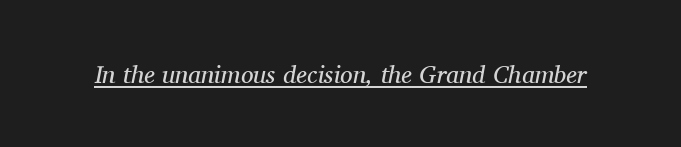
Nobody touched the tracking dial on this one. Each line of the rendering has a horizontal stroke beneath the glyphs. Designer's note — italics engaged. Think standard paragraph weight, or any step lighter than that.
